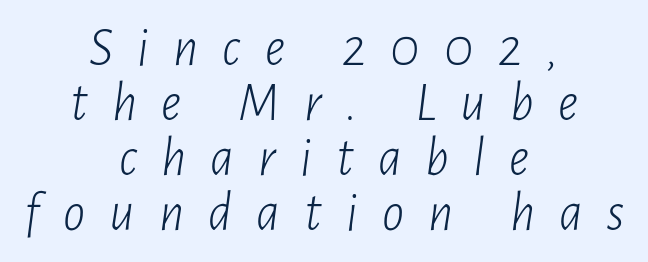
The image shows 55 px light, condensed type, italic (leaning right); set centered, tight line spacing (1.0x), unusually wide letter spacing (+0.44 em), not underlined; low stroke contrast and a medium x-height.
